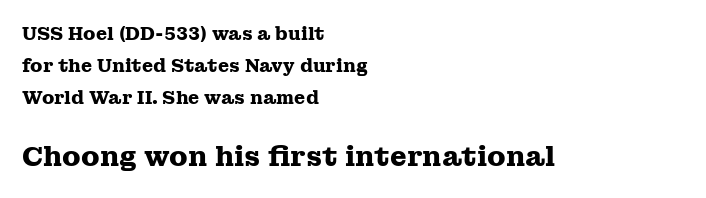
The image shows 27 px bold type, upright; set left-aligned, line spacing 1.77x, normal letter spacing, not underlined; the second (bottom) block is 1.5x larger.
